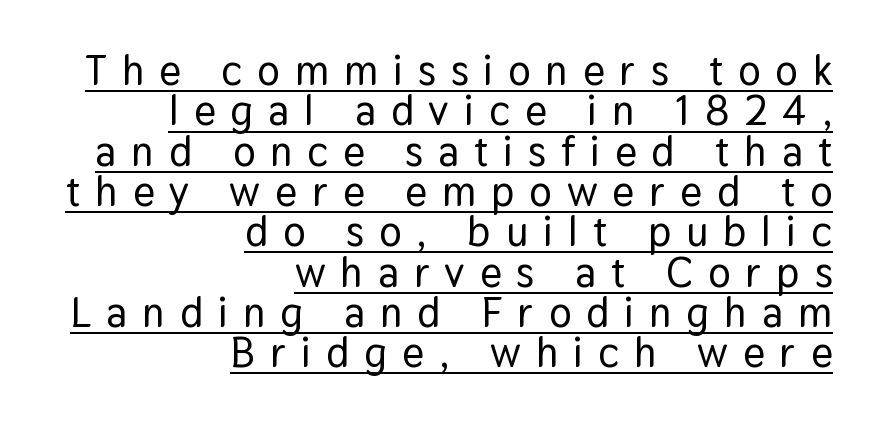
{"serif": "no", "italic": "no", "width": "normal", "stroke_contrast": "low", "x_height": "medium", "monospaced": "no", "underline": "yes", "align": "right", "line_spacing": "tight", "line_spacing_ratio": 0.96, "letter_spacing": "wide", "letter_spacing_em": 0.36, "glyph_px": 42}
